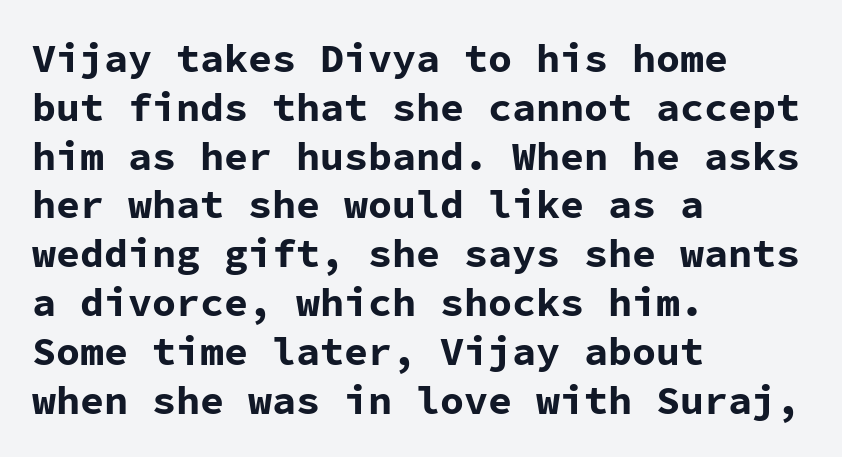
{"serif": "no", "italic": "no", "bold": "yes", "weight": "bold", "width": "normal", "stroke_contrast": "low", "x_height": "medium", "monospaced": "yes", "underline": "no", "align": "left", "line_spacing_ratio": 1.22, "letter_spacing": "normal", "letter_spacing_em": 0.0, "glyph_px": 40}
